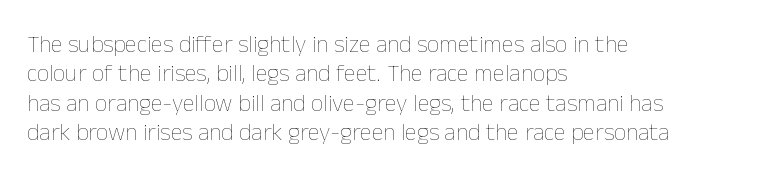
Notice how the stems are strictly vertical — no italics here. Standard letterfit; no display-style spreading of the glyphs. The space beneath each line is pristine and unruled. Counters stay open thanks to moderate or lighter strokes. A classic flush-left, rag-right setting is used for this passage.
